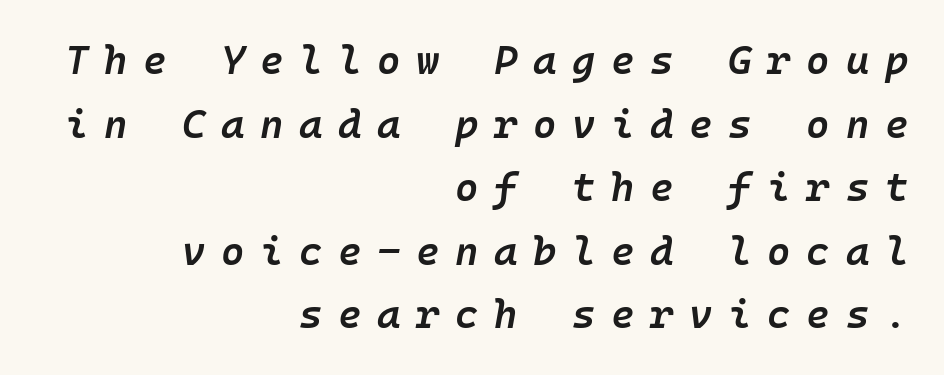
{"italic": "yes", "lean": "right", "slant_degrees": 10, "bold": "semi", "weight": "semibold", "width": "normal", "stroke_contrast": "low", "x_height": "medium", "underline": "no", "align": "right", "line_spacing": "normal", "line_spacing_ratio": 1.59, "letter_spacing": "wide", "letter_spacing_em": 0.39, "glyph_px": 40}
